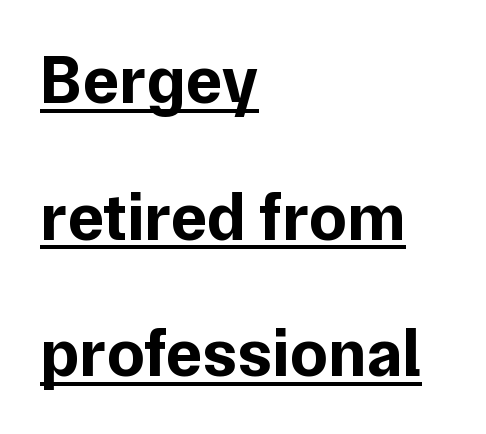
Q: Is the text bold? A: Yes.
Q: Is the text italic (slanted)? A: No, it is upright.
Q: Is the typeface a serif or a sans-serif typeface? A: Sans-serif.
Q: Is the text underlined? A: Yes.
Q: How is the paragraph aligned? A: Left-aligned.
Q: Is the spacing between letters normal or unusually wide? A: Normal.
Q: Is the spacing between lines tight, normal or loose? A: Loose.
Q: Width (condensed, normal, or wide)? A: Normal.
Q: Stroke contrast? A: Low.
Q: x-height? A: Medium.
Q: Monospaced? A: No.
